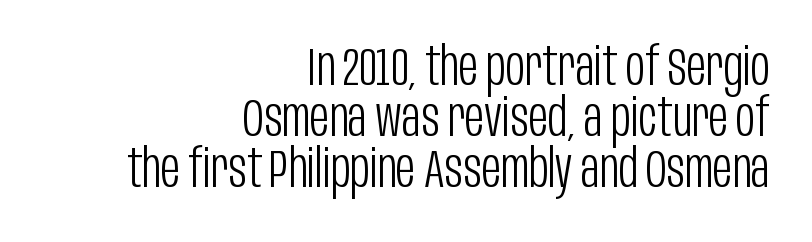
The image shows 53 px light, condensed sans-serif type, upright; set right-aligned, tight line spacing (0.96x), normal letter spacing, not underlined; low stroke contrast and a large x-height.
